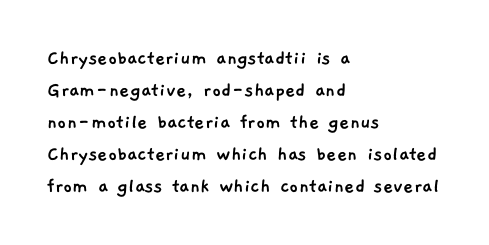
Casual observation: everything's shoved over to the left. Descenders are the only things crossing below the line. The space between consecutive lines is moderate. The letters sit at their default tracking, neither squeezed nor spread.
